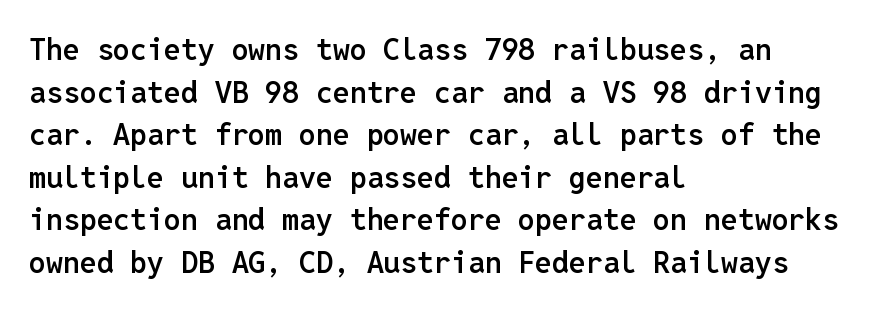
The image shows 30 px semibold sans-serif type, upright, monospaced; set left-aligned, normal line spacing (1.42x), normal letter spacing, not underlined; low stroke contrast and a medium x-height.
